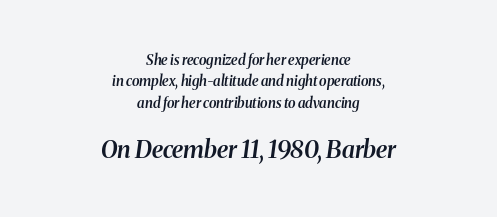
The image shows 24 px text type, italic (leaning right); set centered, normal line spacing (1.52x), normal letter spacing, not underlined; the second (bottom) block is 1.71x larger.
